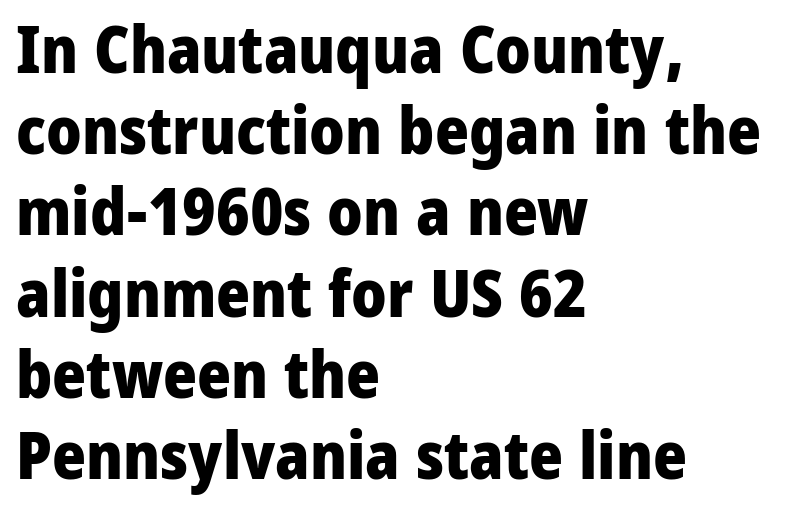
Q: Is the text bold? A: Yes.
Q: Is the text italic (slanted)? A: No, it is upright.
Q: Is the typeface a serif or a sans-serif typeface? A: Sans-serif.
Q: Is the text underlined? A: No.
Q: How is the paragraph aligned? A: Left-aligned.
Q: Is the spacing between letters normal or unusually wide? A: Normal.
Q: Is the spacing between lines tight, normal or loose? A: Normal.
Q: Width (condensed, normal, or wide)? A: Normal.
Q: Stroke contrast? A: Low.
Q: x-height? A: Medium.
Q: Monospaced? A: No.
